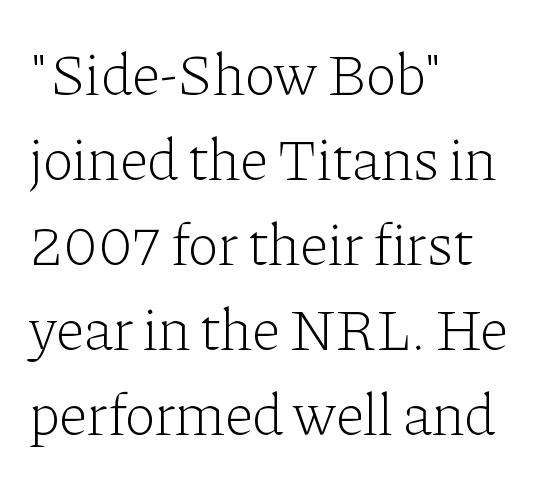
The image shows 59 px light serif type, upright; set left-aligned, normal line spacing (1.44x), normal letter spacing, not underlined; low stroke contrast and a medium x-height.
